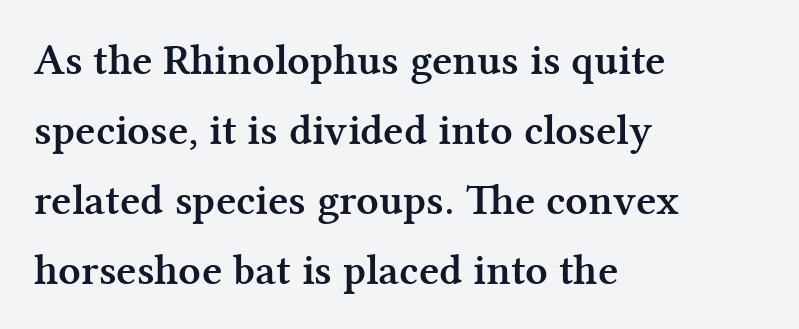
Line starts are locked; line ends wander. In terms of leading, this rendering sits right in the middle. Spacing verdict: proportional, widths tailored to each character. Summary of weight: heavy, a full bold.
